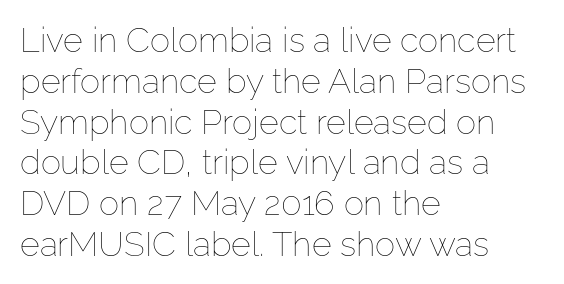
Do the characters align in a grid? No, the font is proportional. The typesetting does not lean heavy: it is not bold. Underline: absent. A typesetter would mark this as roman, not italic. The horizontal fit of the characters is conventional and even. Short and long lines alike share a common starting point at left.
